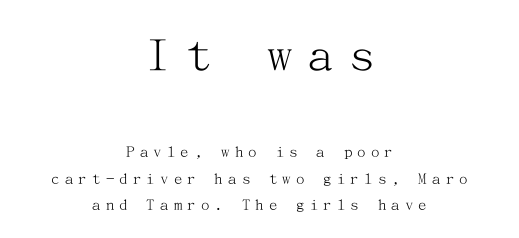
Q: Is the text bold? A: No.
Q: Is the text italic (slanted)? A: No, it is upright.
Q: Is the typeface a serif or a sans-serif typeface? A: Serif.
Q: Is the text underlined? A: No.
Q: How is the paragraph aligned? A: Centered.
Q: Is the spacing between letters normal or unusually wide? A: Unusually wide.
Q: Is the spacing between lines tight, normal or loose? A: Normal.
Q: Which block of text is set in a larger size, the first (top) or the second (bottom)? A: The first (top) one.
Q: Width (condensed, normal, or wide)? A: Normal.
Q: Stroke contrast? A: Medium.
Q: x-height? A: Medium.
